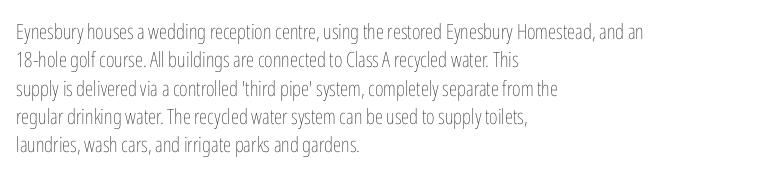
Q: Is the text bold? A: No.
Q: Is the text italic (slanted)? A: No, it is upright.
Q: Is the text underlined? A: No.
Q: How is the paragraph aligned? A: Left-aligned.
Q: Is the spacing between letters normal or unusually wide? A: Normal.
Q: Is the spacing between lines tight, normal or loose? A: Normal.
